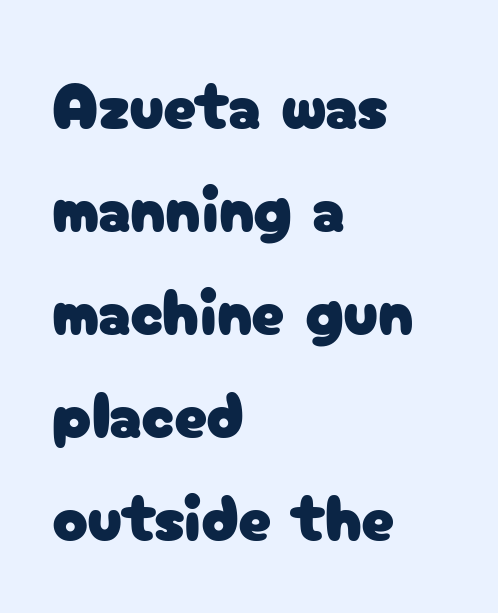
Q: Is the text italic (slanted)? A: No, it is upright.
Q: Is the typeface a serif or a sans-serif typeface? A: Sans-serif.
Q: Is the text underlined? A: No.
Q: How is the paragraph aligned? A: Left-aligned.
Q: Is the spacing between letters normal or unusually wide? A: Normal.
Q: Is the spacing between lines tight, normal or loose? A: Normal.
Q: Width (condensed, normal, or wide)? A: Normal.
Q: Stroke contrast? A: Low.
Q: x-height? A: Medium.
Q: Monospaced? A: No.
